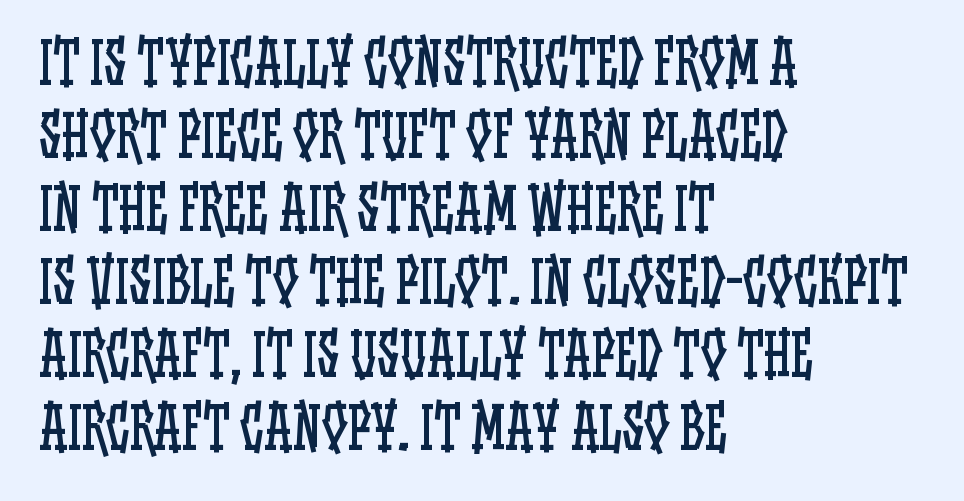
The image shows 57 px regular-weight, condensed type, upright; set left-aligned, normal line spacing (1.28x), normal letter spacing, not underlined; low stroke contrast and a large x-height.
